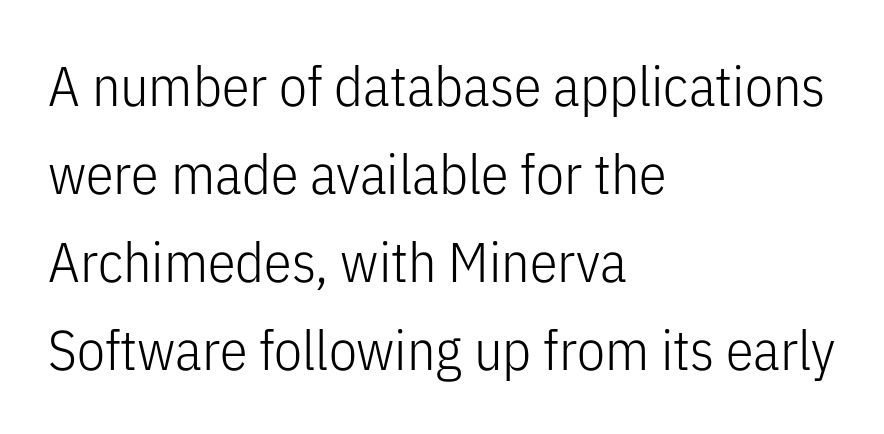
A typesetter would call this zero additional tracking. Nothing sits at the stroke ends, so this counts as sans-serif. This block has exactly the height ordinary leading produces. Spacing verdict: proportional, widths tailored to each character.
